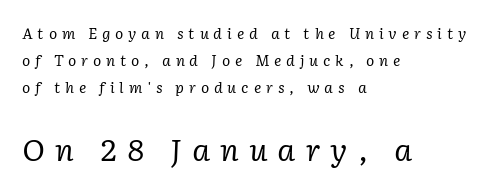
The image shows 29 px regular-weight serif type, italic (leaning right); set left-aligned, loose line spacing (1.92x), unusually wide letter spacing (+0.34 em), not underlined; the second (bottom) block is 2.07x larger; low stroke contrast and a medium x-height.
